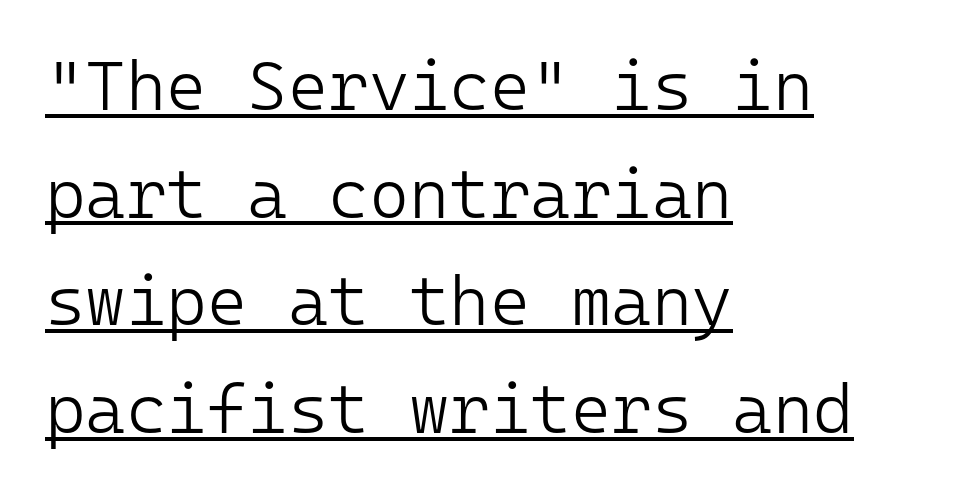
Observe the absence of serifs on each vertical stroke in this sample. Underline: present. Stems here are at most as thick as an everyday book face. Is the letter spacing exaggerated? No — it looks like the ordinary default.
